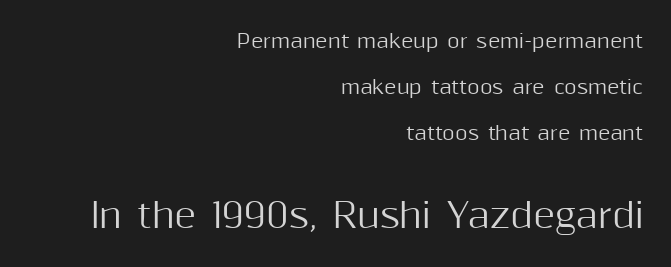
Q: Is the text italic (slanted)? A: No, it is upright.
Q: Is the typeface a serif or a sans-serif typeface? A: Sans-serif.
Q: Is the text underlined? A: No.
Q: How is the paragraph aligned? A: Right-aligned.
Q: Is the spacing between letters normal or unusually wide? A: Normal.
Q: Is the spacing between lines tight, normal or loose? A: Loose.
Q: Which block of text is set in a larger size, the first (top) or the second (bottom)? A: The second (bottom) one.
Q: Width (condensed, normal, or wide)? A: Normal.
Q: Stroke contrast? A: Medium.
Q: x-height? A: Medium.
Q: Monospaced? A: No.
